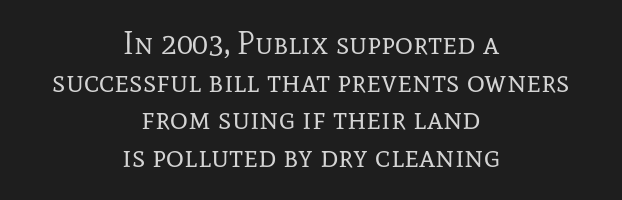
Q: Is the text bold? A: No.
Q: Is the text italic (slanted)? A: No, it is upright.
Q: Is the typeface a serif or a sans-serif typeface? A: Serif.
Q: Is the text underlined? A: No.
Q: How is the paragraph aligned? A: Centered.
Q: Is the spacing between letters normal or unusually wide? A: Normal.
Q: Width (condensed, normal, or wide)? A: Normal.
Q: Stroke contrast? A: Low.
Q: x-height? A: Medium.
Q: Monospaced? A: No.
